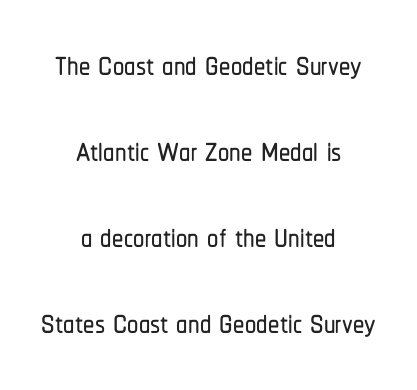
The image shows 45 px condensed sans-serif type, upright; set centered, loose line spacing (1.91x), normal letter spacing, not underlined; low stroke contrast and a medium x-height.
